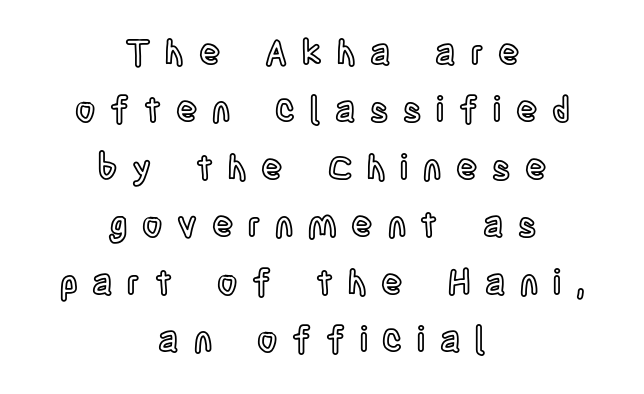
{"italic": "no", "width": "condensed", "x_height": "large", "monospaced": "no", "underline": "no", "align": "center", "line_spacing": "normal", "line_spacing_ratio": 1.64, "letter_spacing": "wide", "letter_spacing_em": 0.42, "glyph_px": 35}
